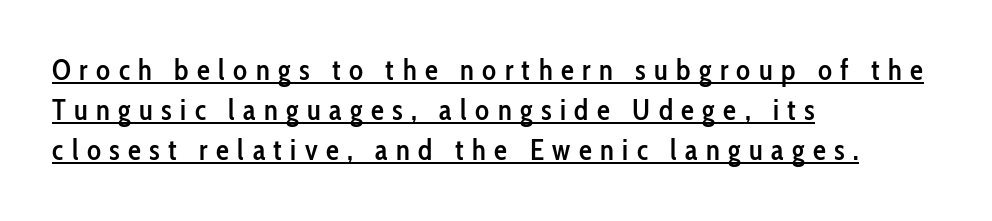
{"serif": "no", "italic": "no", "bold": "semi", "weight": "semibold", "width": "condensed", "stroke_contrast": "low", "x_height": "medium", "monospaced": "no", "underline": "yes", "align": "left", "line_spacing": "normal", "line_spacing_ratio": 1.38, "letter_spacing": "wide", "letter_spacing_em": 0.29, "glyph_px": 29}
